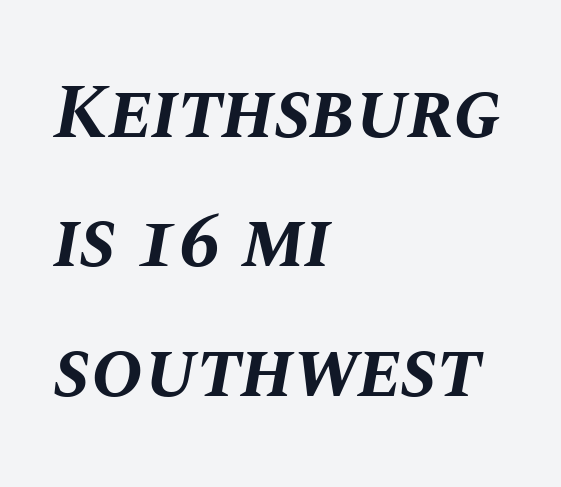
The image shows 78 px bold type, italic (leaning right); set left-aligned, normal line spacing (1.66x), normal letter spacing, not underlined; medium stroke contrast and a large x-height.
